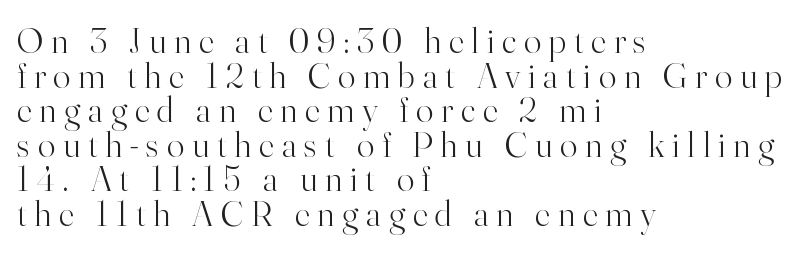
{"serif": "yes", "italic": "no", "bold": "no", "weight": "light", "width": "normal", "stroke_contrast": "high", "x_height": "small", "monospaced": "no", "underline": "no", "align": "left", "line_spacing": "tight", "line_spacing_ratio": 0.96, "letter_spacing": "wide", "letter_spacing_em": 0.22, "glyph_px": 36}
